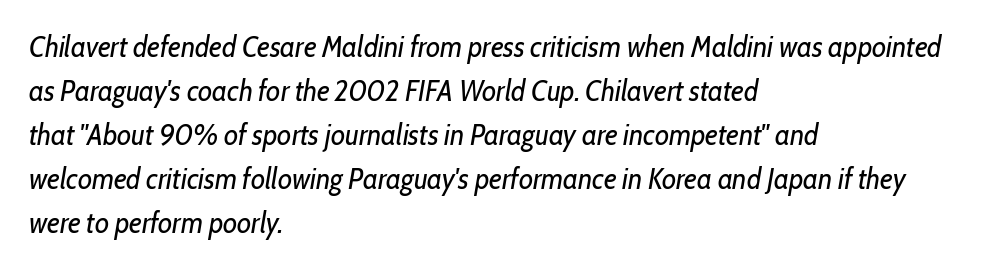
Q: Is the text bold? A: No.
Q: Is the text italic (slanted)? A: Yes, it leans right by about 10 degrees.
Q: Is the text underlined? A: No.
Q: How is the paragraph aligned? A: Left-aligned.
Q: Is the spacing between letters normal or unusually wide? A: Normal.
Q: Is the spacing between lines tight, normal or loose? A: Normal.
Q: Width (condensed, normal, or wide)? A: Condensed.
Q: Stroke contrast? A: Low.
Q: x-height? A: Medium.
Q: Monospaced? A: No.
